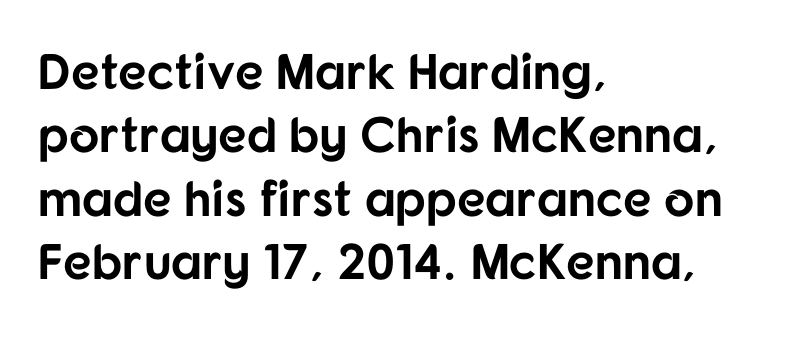
{"serif": "no", "italic": "no", "bold": "yes", "weight": "bold", "width": "normal", "stroke_contrast": "low", "x_height": "medium", "monospaced": "no", "underline": "no", "align": "left", "line_spacing": "normal", "line_spacing_ratio": 1.27, "letter_spacing": "normal", "letter_spacing_em": 0.0, "glyph_px": 50}
